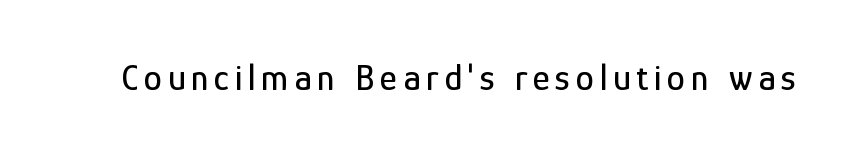
{"serif": "no", "italic": "no", "width": "condensed", "stroke_contrast": "low", "x_height": "medium", "monospaced": "no", "underline": "no", "glyph_px": 37}
